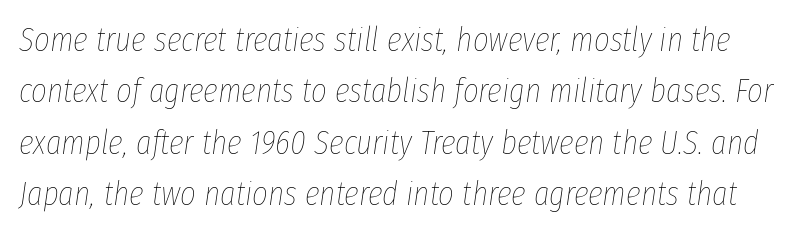
The image shows 34 px thin, condensed type, italic (leaning right); set normal line spacing (1.51x), normal letter spacing, not underlined; low stroke contrast and a medium x-height.
